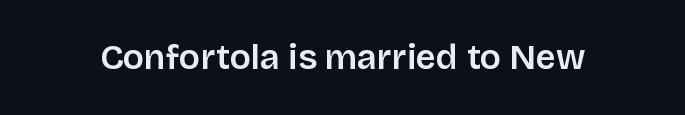
The image shows 35 px semibold sans-serif type, upright; set normal letter spacing, not underlined; low stroke contrast and a large x-height.
